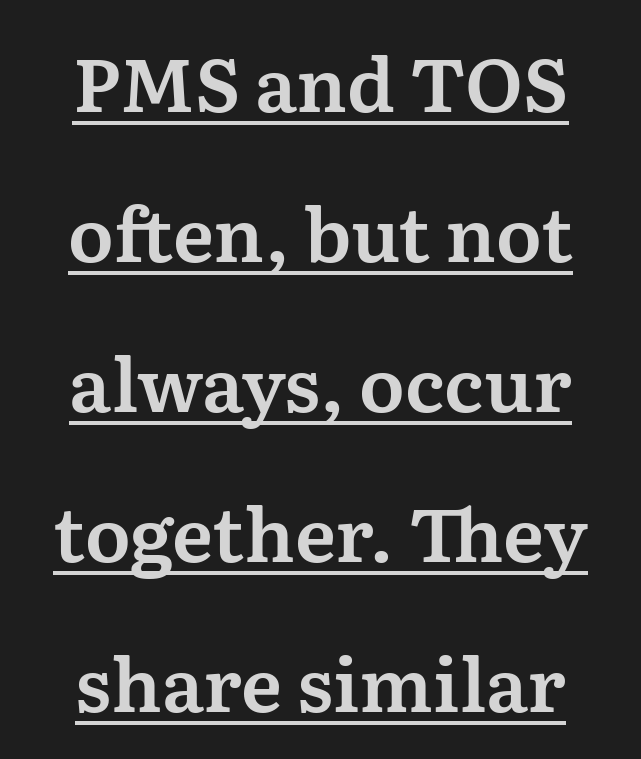
{"serif": "yes", "italic": "no", "width": "normal", "stroke_contrast": "medium", "x_height": "medium", "monospaced": "no", "underline": "yes", "align": "center", "line_spacing": "loose", "line_spacing_ratio": 2.0, "letter_spacing": "normal", "letter_spacing_em": 0.0, "glyph_px": 75}
